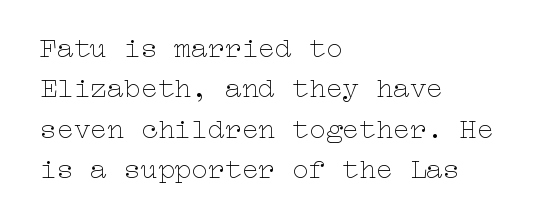
{"italic": "no", "bold": "no", "weight": "thin", "width": "wide", "stroke_contrast": "low", "x_height": "medium", "underline": "no", "align": "left", "line_spacing": "normal", "line_spacing_ratio": 1.44, "letter_spacing": "normal", "letter_spacing_em": 0.0, "glyph_px": 28}
